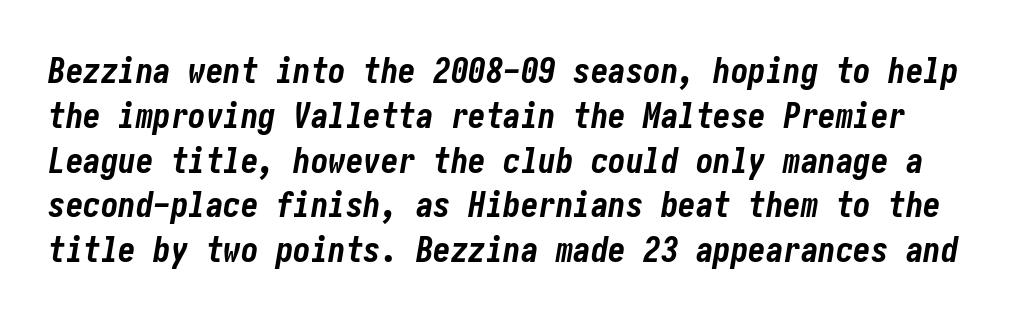
Q: Is the text bold? A: Yes.
Q: Is the text italic (slanted)? A: Yes, it leans right by about 10 degrees.
Q: Is the text underlined? A: No.
Q: Is the spacing between letters normal or unusually wide? A: Normal.
Q: Is the spacing between lines tight, normal or loose? A: Normal.
Q: Width (condensed, normal, or wide)? A: Condensed.
Q: Stroke contrast? A: Low.
Q: x-height? A: Medium.
